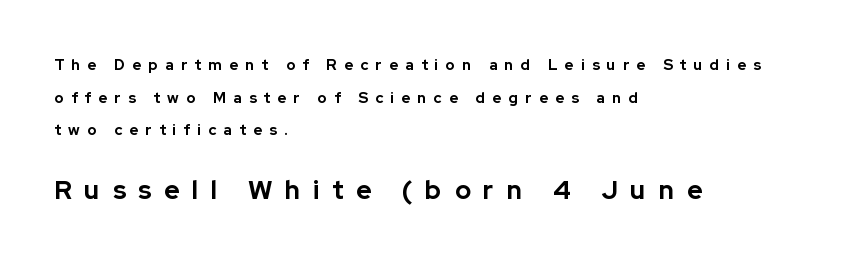
In terms of leading, this rendering errs on the spacious side. Does extra space separate the letters? Yes, quite a lot of it. Is the lower block the larger one? Yes — the lower block carries the bigger type. Vertical strokes here are truly vertical. Line starts are locked; line ends wander.
